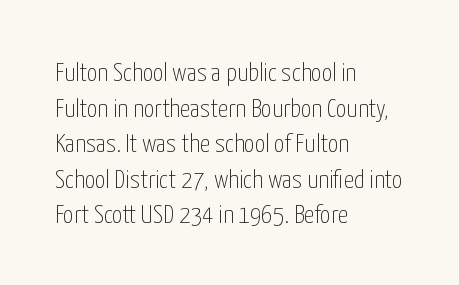
The image shows 26 px text type, upright; set left-aligned, normal line spacing (1.37x), normal letter spacing, not underlined.
